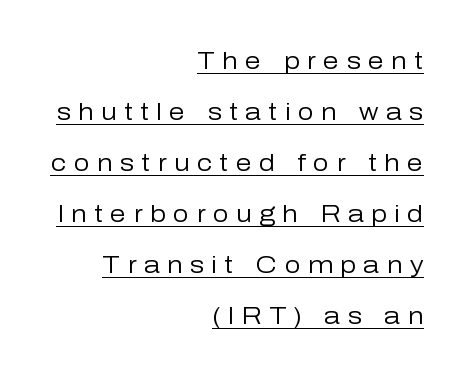
{"italic": "no", "bold": "no", "underline": "yes", "align": "right", "line_spacing": "loose", "line_spacing_ratio": 2.22, "letter_spacing": "wide", "letter_spacing_em": 0.32, "glyph_px": 23}
